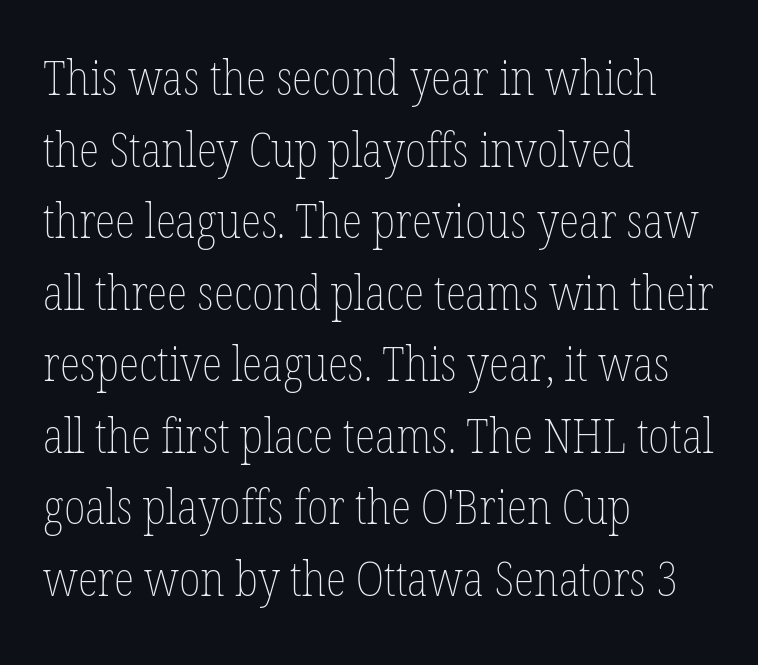
Q: Is the text bold? A: No.
Q: Is the text italic (slanted)? A: No, it is upright.
Q: Is the text underlined? A: No.
Q: How is the paragraph aligned? A: Left-aligned.
Q: Is the spacing between letters normal or unusually wide? A: Normal.
Q: Is the spacing between lines tight, normal or loose? A: Normal.
Q: Width (condensed, normal, or wide)? A: Condensed.
Q: Stroke contrast? A: Low.
Q: x-height? A: Medium.
Q: Monospaced? A: No.
